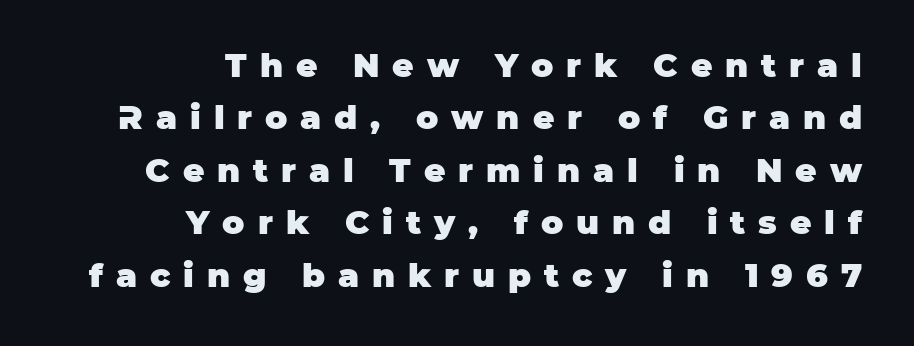
{"serif": "no", "italic": "no", "bold": "yes", "weight": "heavy", "width": "normal", "stroke_contrast": "low", "x_height": "large", "monospaced": "no", "underline": "no", "align": "right", "line_spacing": "normal", "line_spacing_ratio": 1.59, "letter_spacing": "wide", "letter_spacing_em": 0.39, "glyph_px": 33}
